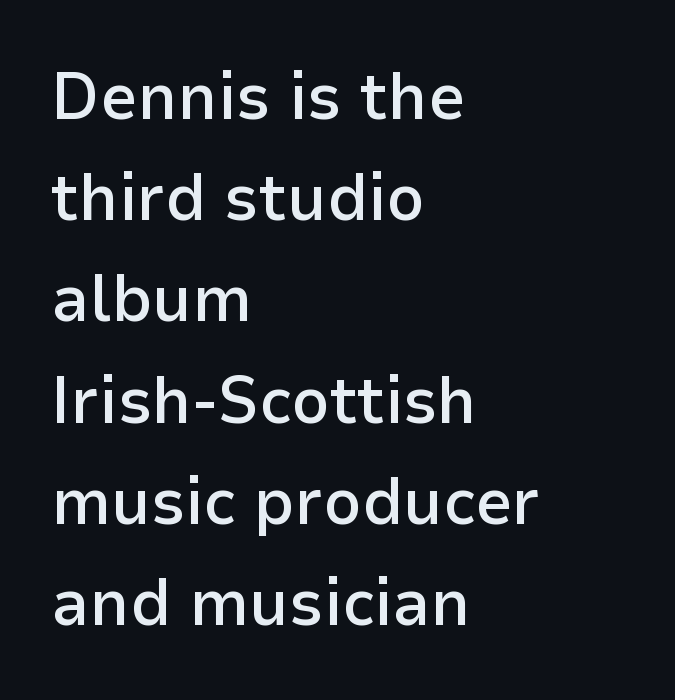
The image shows 67 px semibold sans-serif type, upright; set left-aligned, normal line spacing (1.51x), normal letter spacing, not underlined; low stroke contrast and a medium x-height.
